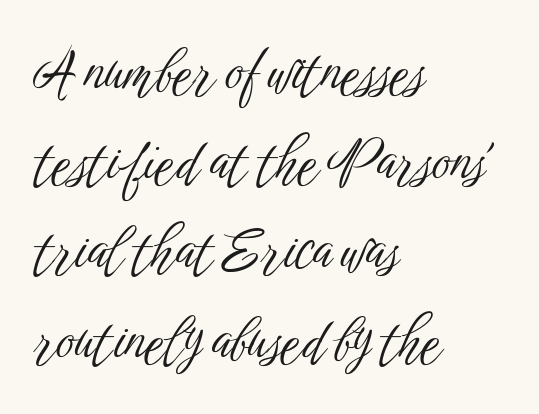
Q: Is the text bold? A: No.
Q: Is the text italic (slanted)? A: Yes.
Q: Is the typeface a serif or a sans-serif typeface? A: Sans-serif.
Q: Is the text underlined? A: No.
Q: How is the paragraph aligned? A: Left-aligned.
Q: Is the spacing between letters normal or unusually wide? A: Normal.
Q: Is the spacing between lines tight, normal or loose? A: Normal.
Q: Width (condensed, normal, or wide)? A: Condensed.
Q: Stroke contrast? A: Low.
Q: x-height? A: Medium.
Q: Monospaced? A: No.
